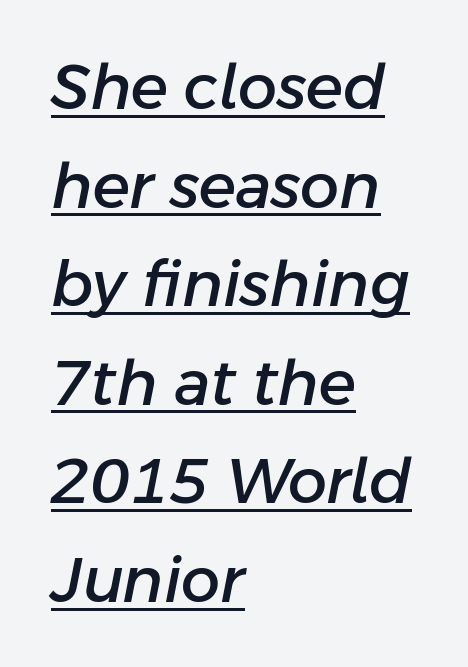
Q: Is the text italic (slanted)? A: Yes, it leans right by about 11 degrees.
Q: Is the text underlined? A: Yes.
Q: How is the paragraph aligned? A: Left-aligned.
Q: Is the spacing between letters normal or unusually wide? A: Normal.
Q: Is the spacing between lines tight, normal or loose? A: Normal.
Q: Width (condensed, normal, or wide)? A: Normal.
Q: Stroke contrast? A: Low.
Q: x-height? A: Medium.
Q: Monospaced? A: No.
